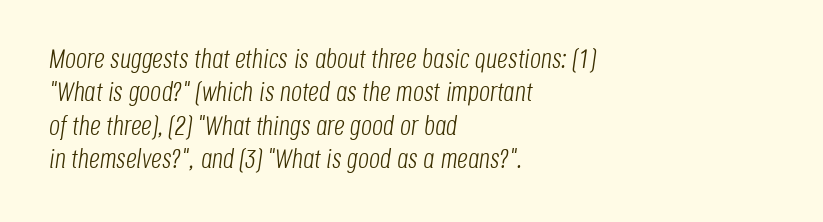
Q: Is the text bold? A: No.
Q: Is the text italic (slanted)? A: Yes, it leans right by about 8 degrees.
Q: Is the text underlined? A: No.
Q: How is the paragraph aligned? A: Left-aligned.
Q: Is the spacing between letters normal or unusually wide? A: Normal.
